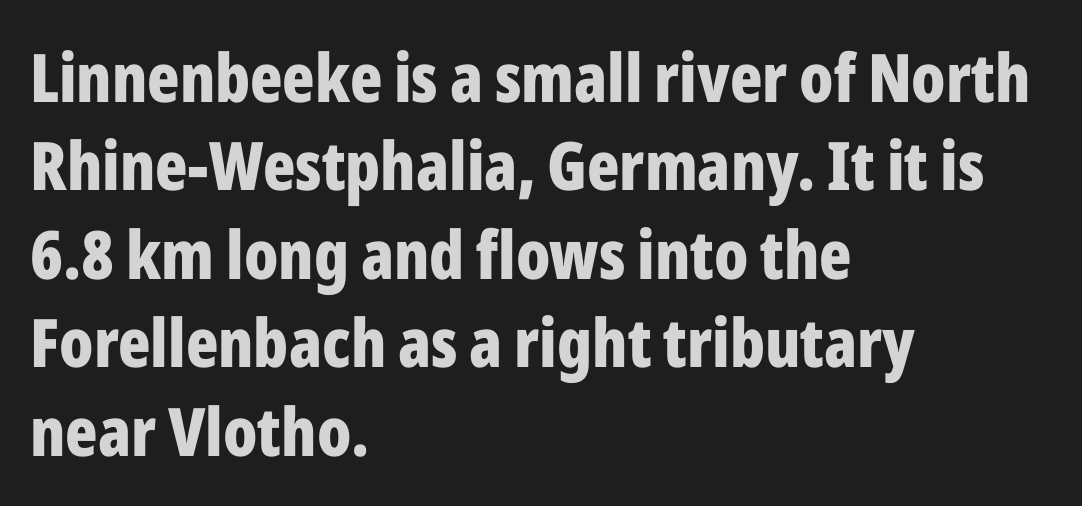
The image shows 67 px bold, condensed sans-serif type, upright; set left-aligned, normal line spacing (1.32x), normal letter spacing, not underlined; low stroke contrast and a medium x-height.
